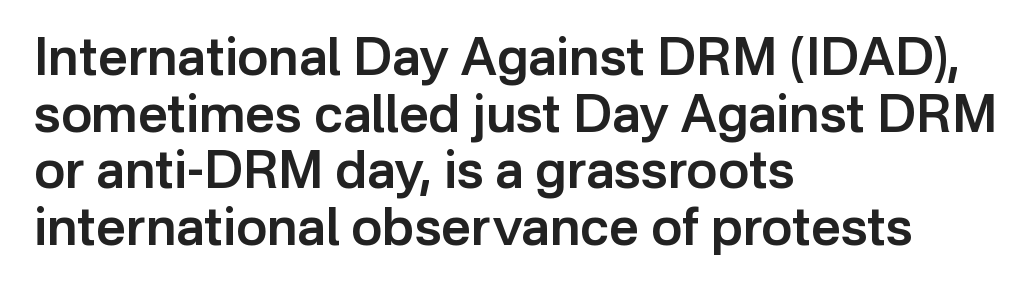
The image shows 52 px semibold sans-serif type, upright; set left-aligned, tight line spacing (1.09x), normal letter spacing, not underlined; low stroke contrast and a medium x-height.
